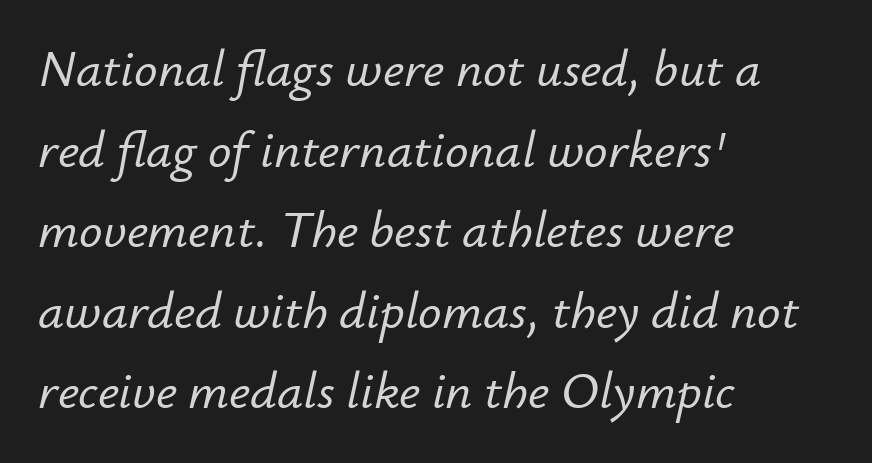
Vertically, the passage feels balanced, rows spaced as you'd expect. Line starts are locked; line ends wander. Descender tails drop into unmarked territory. Think of a printed novel: that variable character pitch is what you see here. When letters slant like this, we call the style italic.
